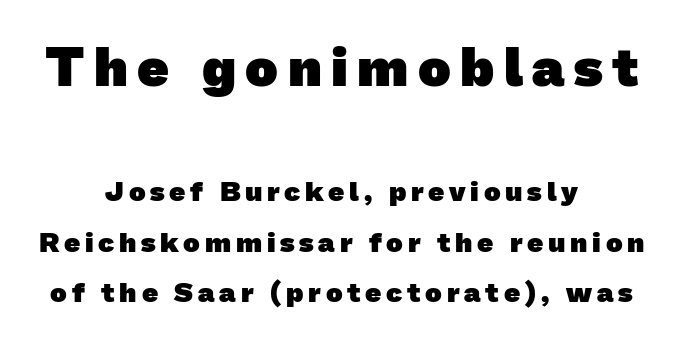
Q: Is the text bold? A: Yes.
Q: Is the typeface a serif or a sans-serif typeface? A: Sans-serif.
Q: Is the text underlined? A: No.
Q: How is the paragraph aligned? A: Centered.
Q: Which block of text is set in a larger size, the first (top) or the second (bottom)? A: The first (top) one.
Q: Width (condensed, normal, or wide)? A: Normal.
Q: Stroke contrast? A: Low.
Q: x-height? A: Medium.
Q: Monospaced? A: No.
